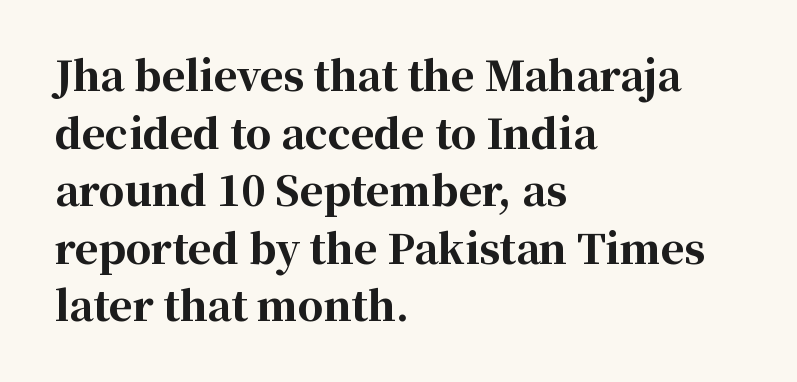
Q: Is the text bold? A: Yes.
Q: Is the text italic (slanted)? A: No, it is upright.
Q: Is the typeface a serif or a sans-serif typeface? A: Serif.
Q: Is the text underlined? A: No.
Q: How is the paragraph aligned? A: Left-aligned.
Q: Is the spacing between letters normal or unusually wide? A: Normal.
Q: Is the spacing between lines tight, normal or loose? A: Normal.
Q: Width (condensed, normal, or wide)? A: Normal.
Q: Stroke contrast? A: High.
Q: x-height? A: Medium.
Q: Monospaced? A: No.
